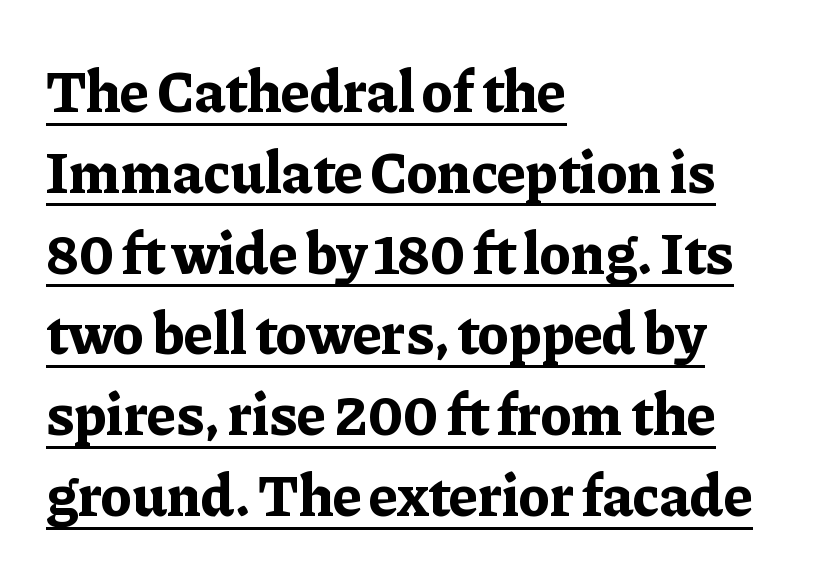
If you drew a line through each stem, it would be perfectly vertical. The paragraph shown leans on its left margin. You'd pick this weight for a headline — it's a proper bold. What stands out about the letter spacing? Nothing — it is the standard amount.
